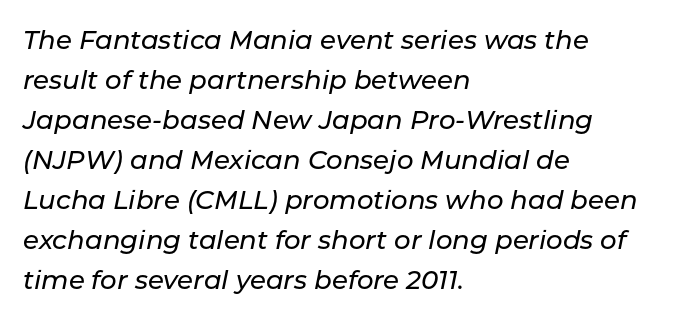
{"italic": "yes", "lean": "right", "slant_degrees": 11, "underline": "no", "align": "left", "line_spacing": "normal", "line_spacing_ratio": 1.54, "letter_spacing": "normal", "letter_spacing_em": 0.0, "glyph_px": 26}
